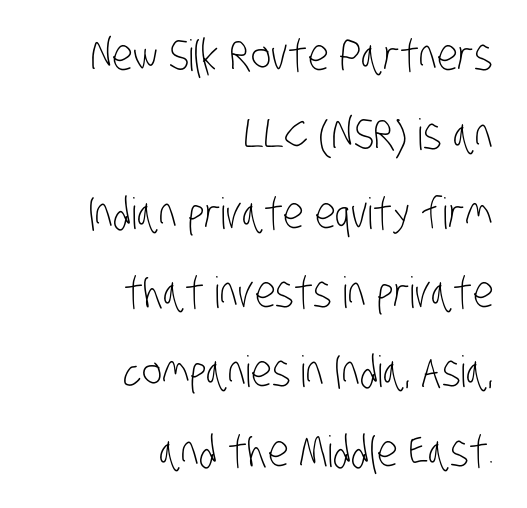
Q: Is the text bold? A: No.
Q: Is the typeface a serif or a sans-serif typeface? A: Sans-serif.
Q: Is the text underlined? A: No.
Q: How is the paragraph aligned? A: Right-aligned.
Q: Is the spacing between letters normal or unusually wide? A: Normal.
Q: Width (condensed, normal, or wide)? A: Condensed.
Q: Stroke contrast? A: Low.
Q: x-height? A: Large.
Q: Monospaced? A: No.
